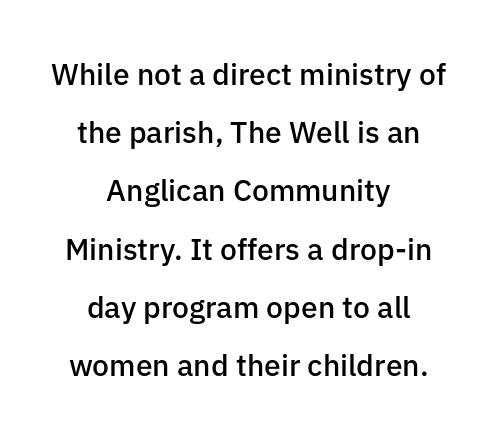
The image shows 30 px semibold sans-serif type, upright; set centered, loose line spacing (1.94x), normal letter spacing, not underlined; low stroke contrast and a medium x-height.
